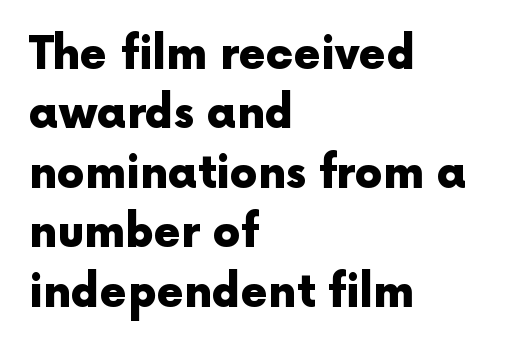
I'd call this a sans setting — the letters go barefoot. Here the designer chose a conventional face with non-uniform glyph widths. Line spacing here is normal. Horizontally, the lines are justified to the leading edge only. Each row of text sits above clean, open space.
